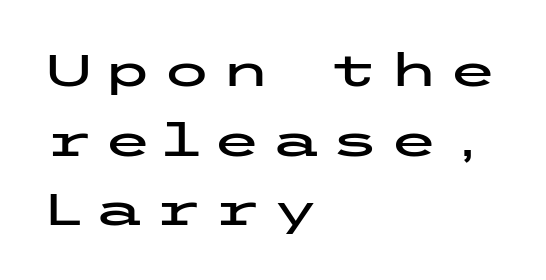
Each letter's strokes conclude bluntly, with no projecting serifs. Upright lettering throughout. This sample keeps an unexceptional amount of space between lines. There is plenty of visible air inserted between adjacent glyphs. The ragged edge is on the right, which tells us the setting is flush left. Decoration check: the copy has no underline.
